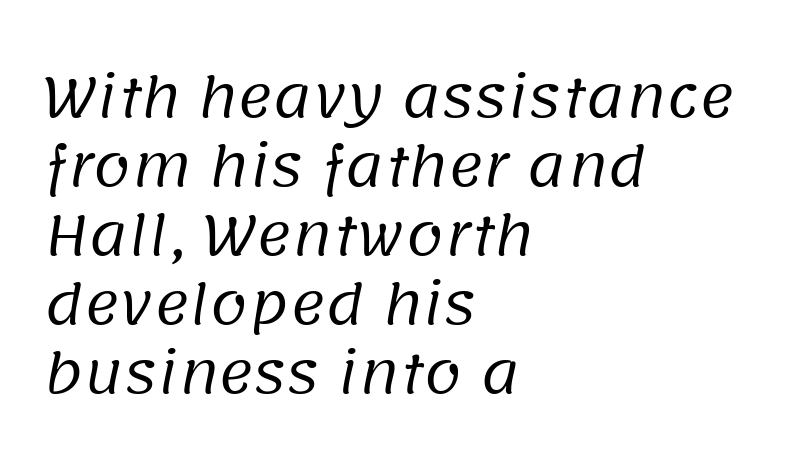
You could not count columns in this text — the font is proportionally spaced. These lines are set flush left with a ragged right edge. Tracking value appears to be zero — textbook default spacing. Unbolded letterforms with no extra heft.
